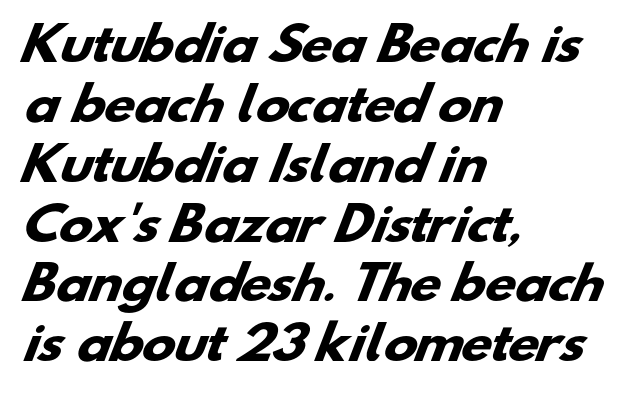
The image shows 45 px heavy, wide sans-serif type; set left-aligned, normal line spacing (1.33x), normal letter spacing, not underlined; low stroke contrast and a small x-height.
